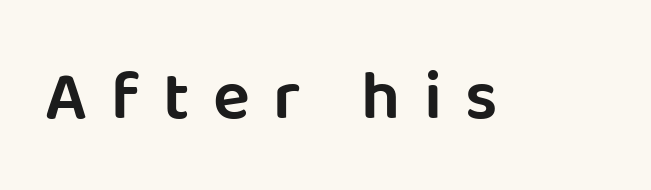
{"serif": "no", "italic": "no", "width": "normal", "stroke_contrast": "low", "x_height": "large", "monospaced": "no", "underline": "no", "letter_spacing": "wide", "letter_spacing_em": 0.34, "glyph_px": 69}
